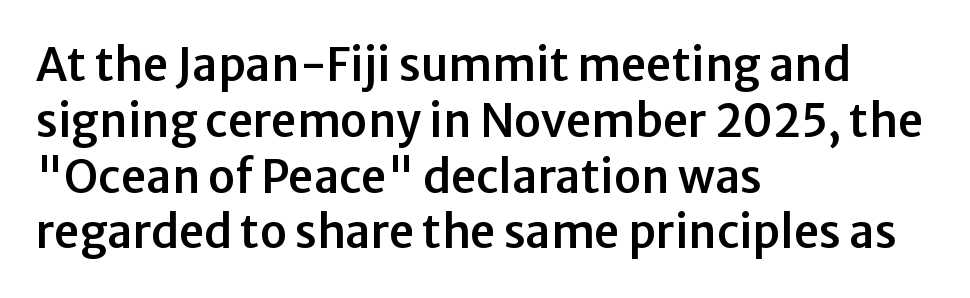
Q: Is the text italic (slanted)? A: No, it is upright.
Q: Is the typeface a serif or a sans-serif typeface? A: Sans-serif.
Q: Is the text underlined? A: No.
Q: How is the paragraph aligned? A: Left-aligned.
Q: Is the spacing between letters normal or unusually wide? A: Normal.
Q: Width (condensed, normal, or wide)? A: Normal.
Q: Stroke contrast? A: Low.
Q: x-height? A: Medium.
Q: Monospaced? A: No.
